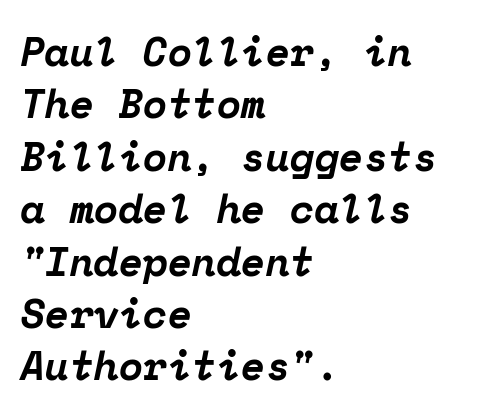
Q: Is the text bold? A: Yes.
Q: Is the text italic (slanted)? A: Yes, it leans right by about 12 degrees.
Q: Is the typeface a serif or a sans-serif typeface? A: Serif.
Q: Is the text underlined? A: No.
Q: How is the paragraph aligned? A: Left-aligned.
Q: Is the spacing between letters normal or unusually wide? A: Normal.
Q: Is the spacing between lines tight, normal or loose? A: Normal.
Q: Width (condensed, normal, or wide)? A: Normal.
Q: Stroke contrast? A: Low.
Q: x-height? A: Medium.
Q: Monospaced? A: Yes.
